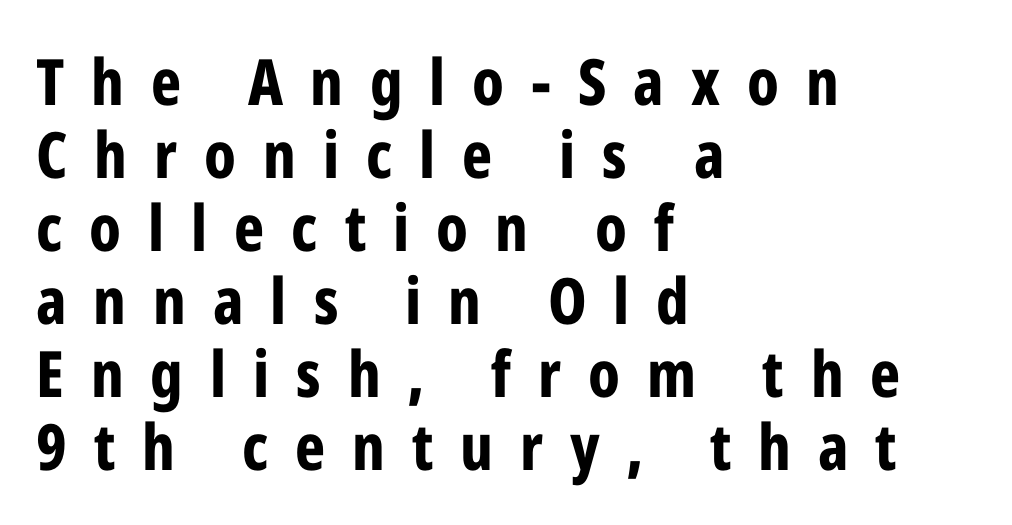
The image shows 64 px bold, condensed sans-serif type, upright; set left-aligned, tight line spacing (1.14x), unusually wide letter spacing (+0.42 em), not underlined; low stroke contrast and a medium x-height.
